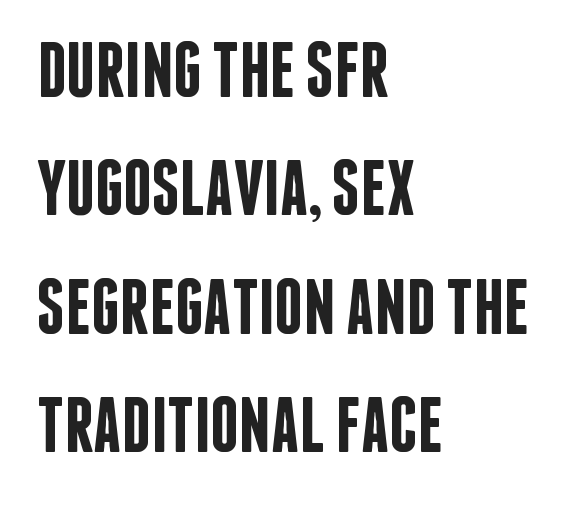
The image shows 79 px semibold, condensed sans-serif type, upright; set left-aligned, normal line spacing (1.5x), normal letter spacing, not underlined; low stroke contrast and a large x-height.
